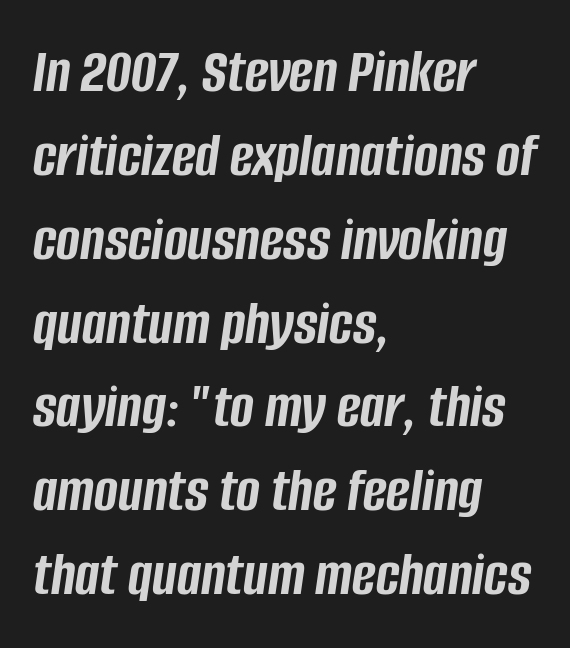
{"italic": "yes", "lean": "right", "slant_degrees": 8, "bold": "yes", "weight": "semibold", "width": "condensed", "stroke_contrast": "low", "x_height": "large", "monospaced": "no", "underline": "no", "align": "left", "line_spacing": "normal", "line_spacing_ratio": 1.31, "letter_spacing": "normal", "letter_spacing_em": 0.0, "glyph_px": 64}
